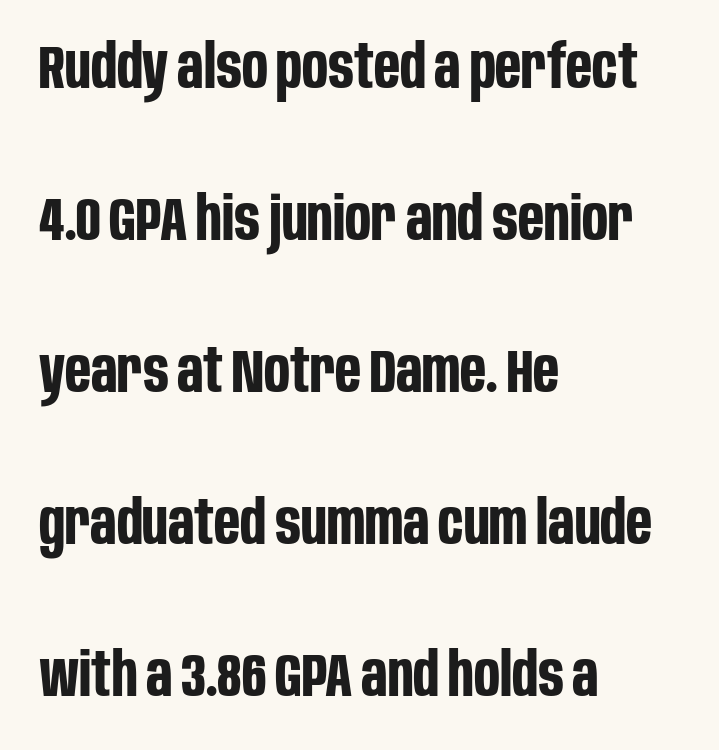
In terms of letterspacing, this is plain default setting. Think of a printed novel: that variable character pitch is what you see here. The gap between lines stays unmarked. Designer's note — italics off, roman on. A classic flush-left, rag-right setting is used for this passage.
